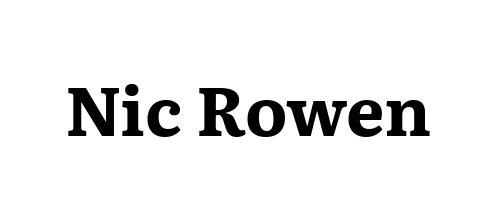
Weight check: bold — yes, fully. Each row of text sits above clean, open space. A typesetter would call this proportional, since set widths differ per character. Nope, not italic — everything's standing straight. Inter-character spacing is left at the font's built-in metrics.
